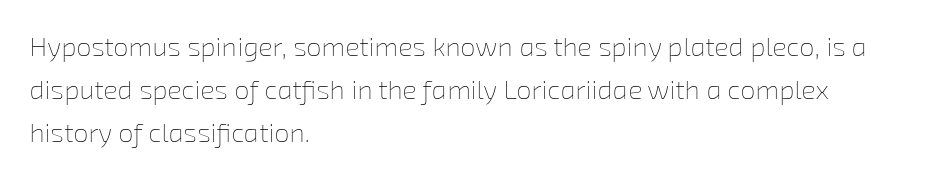
{"bold": "no", "underline": "no", "align": "left", "line_spacing": "normal", "line_spacing_ratio": 1.6, "letter_spacing": "normal", "letter_spacing_em": 0.0, "glyph_px": 27}
